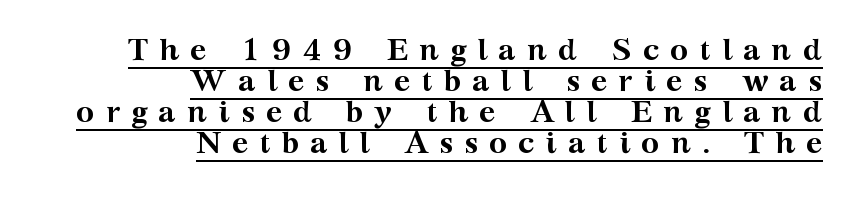
The image shows 31 px semibold, wide serif type, upright; set right-aligned, tight line spacing (1.0x), unusually wide letter spacing (+0.35 em), underlined; medium stroke contrast and a medium x-height.
